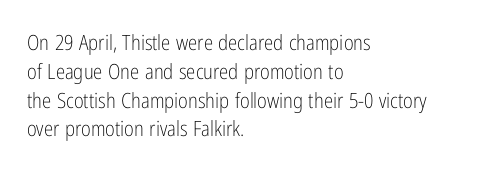
Each new line begins a customary step beneath the previous one. Stems here are at most as thick as an everyday book face. Words appear dense and cohesive because spacing is normal. Descenders hang freely into open space. The axis of the letterforms is exactly vertical.
